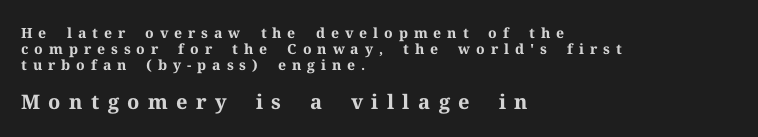
{"italic": "no", "bold": "yes", "underline": "no", "align": "left", "line_spacing": "tight", "line_spacing_ratio": 1.15, "letter_spacing": "wide", "letter_spacing_em": 0.42, "larger_block": "second", "size_ratio": 1.43, "glyph_px": 20}
